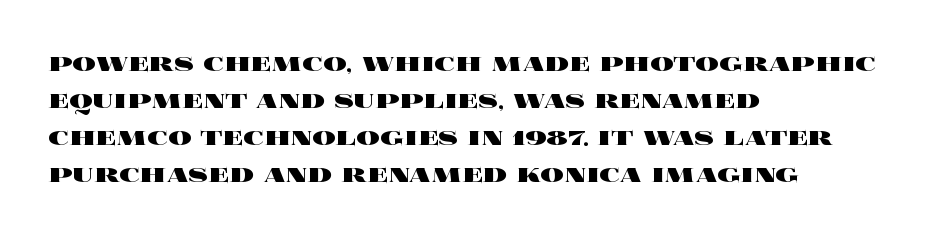
The image shows 29 px heavy, wide type, upright; set left-aligned, normal line spacing (1.28x), normal letter spacing, not underlined; a large x-height.
